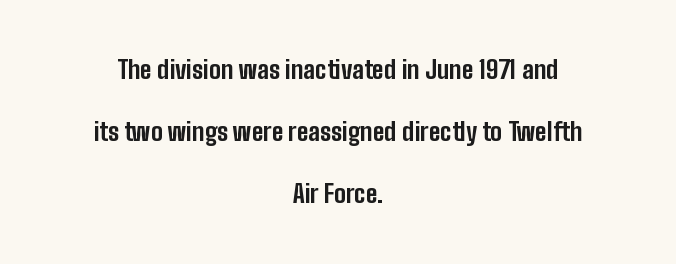
The image shows 25 px bold type, upright; set centered, loose line spacing (2.49x), normal letter spacing, not underlined.
